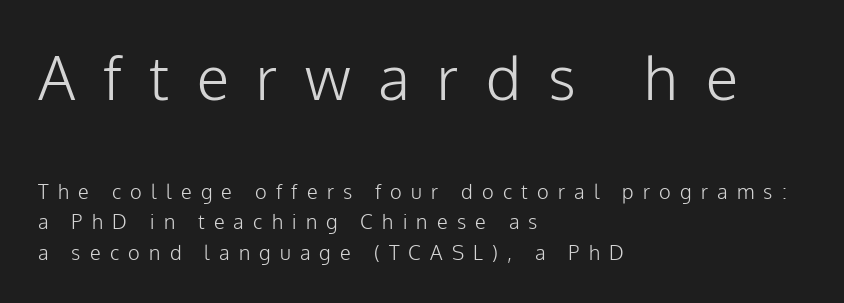
{"serif": "no", "italic": "no", "bold": "no", "weight": "light", "width": "normal", "stroke_contrast": "low", "x_height": "medium", "monospaced": "no", "underline": "no", "align": "left", "line_spacing": "normal", "line_spacing_ratio": 1.53, "letter_spacing": "wide", "letter_spacing_em": 0.46, "larger_block": "first", "size_ratio": 3.0, "glyph_px": 60}
